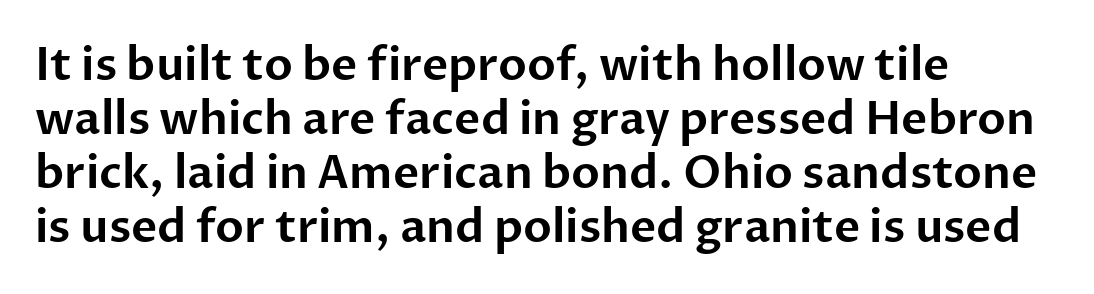
Q: Is the text italic (slanted)? A: No, it is upright.
Q: Is the typeface a serif or a sans-serif typeface? A: Sans-serif.
Q: Is the text underlined? A: No.
Q: How is the paragraph aligned? A: Left-aligned.
Q: Is the spacing between letters normal or unusually wide? A: Normal.
Q: Width (condensed, normal, or wide)? A: Normal.
Q: Stroke contrast? A: Low.
Q: x-height? A: Medium.
Q: Monospaced? A: No.
